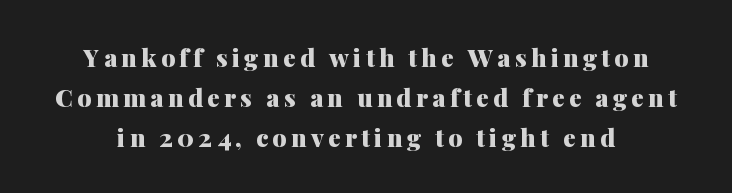
A typesetter would call this leading conventional body-copy spacing. Decoration check: the copy has no underline. Unlike italic type, these characters show no tilt at all. A full-strength bold gives these letters their thick strokes.
